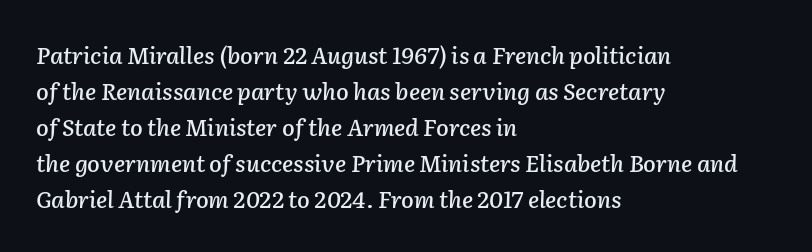
The image shows 23 px text type, italic (leaning right); set left-aligned, normal line spacing (1.56x), normal letter spacing, not underlined.
